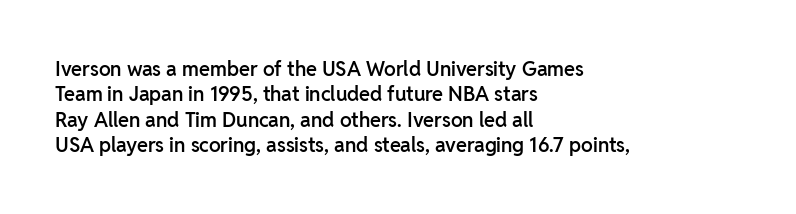
Do the letters lean? They stand straight. The string is rendered with underlining switched off. Look at the tracking — it's just the regular setting, nothing added. The passage shown is semibold, sitting just below true bold.
